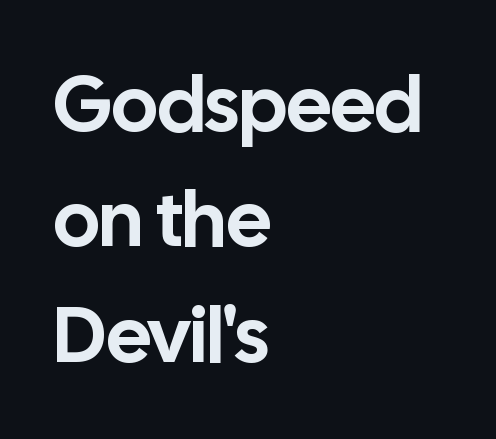
Quick note: not italic, upright. Look at the tracking — it's just the regular setting, nothing added. The setting favours the left margin, as ordinary paragraphs usually do. The zone under the glyphs is completely vacant. The line-height multiplier appears to be the usual default.
